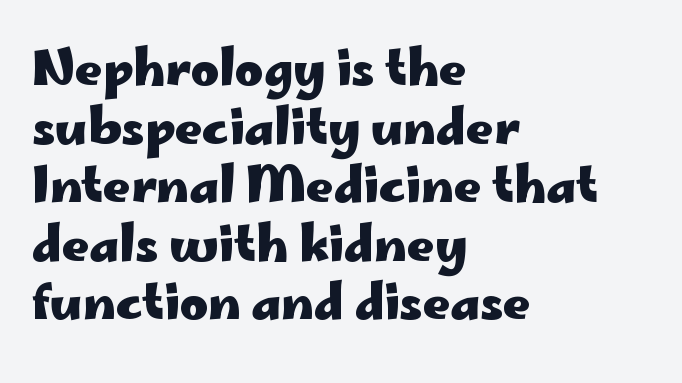
Q: Is the text bold? A: Yes.
Q: Is the text italic (slanted)? A: No, it is upright.
Q: Is the typeface a serif or a sans-serif typeface? A: Sans-serif.
Q: Is the text underlined? A: No.
Q: How is the paragraph aligned? A: Left-aligned.
Q: Is the spacing between letters normal or unusually wide? A: Normal.
Q: Width (condensed, normal, or wide)? A: Wide.
Q: Stroke contrast? A: Low.
Q: x-height? A: Small.
Q: Monospaced? A: No.
